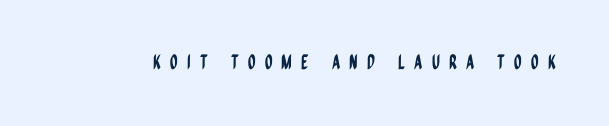
The image shows 20 px text type, upright; set unusually wide letter spacing (+0.45 em), not underlined.
